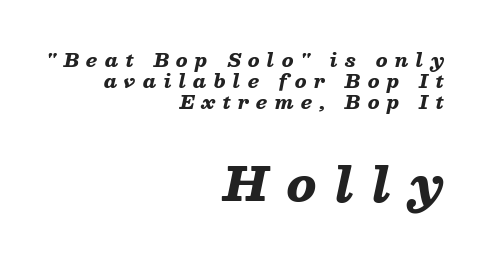
Q: Is the text bold? A: Yes.
Q: Is the text italic (slanted)? A: Yes, it leans right by about 13 degrees.
Q: Is the text underlined? A: No.
Q: How is the paragraph aligned? A: Right-aligned.
Q: Is the spacing between letters normal or unusually wide? A: Unusually wide.
Q: Which block of text is set in a larger size, the first (top) or the second (bottom)? A: The second (bottom) one.
Q: Width (condensed, normal, or wide)? A: Wide.
Q: Stroke contrast? A: Low.
Q: x-height? A: Medium.
Q: Monospaced? A: No.
